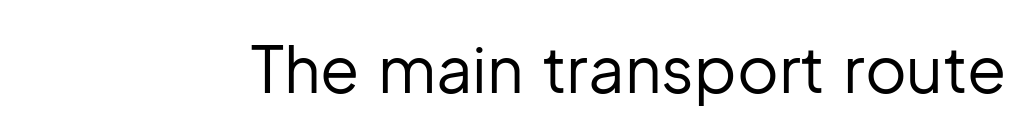
Q: Is the text bold? A: No.
Q: Is the text italic (slanted)? A: No, it is upright.
Q: Is the typeface a serif or a sans-serif typeface? A: Sans-serif.
Q: Is the text underlined? A: No.
Q: Is the spacing between letters normal or unusually wide? A: Normal.
Q: Width (condensed, normal, or wide)? A: Normal.
Q: Stroke contrast? A: Low.
Q: x-height? A: Medium.
Q: Monospaced? A: No.
